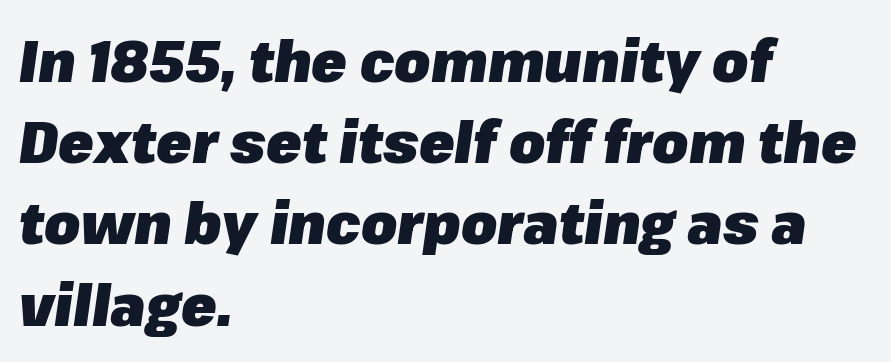
Baseline-to-baseline distance is the conventional proportion of letter height. These lines stack with their left ends in a neat column. Compared with an ordinary text face, these strokes are far heavier — a full bold. Nobody touched the tracking dial on this one.
